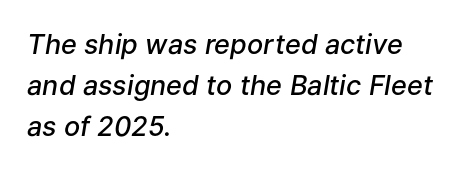
The glyphs are unaccompanied by any horizontal stroke below them. Students, observe: this is what conventionally led text looks like. Tracking here is standard; glyphs follow each other at the usual distance. Observe the lean: these are italic letterforms. The font is running at a semibold setting, under full bold.
